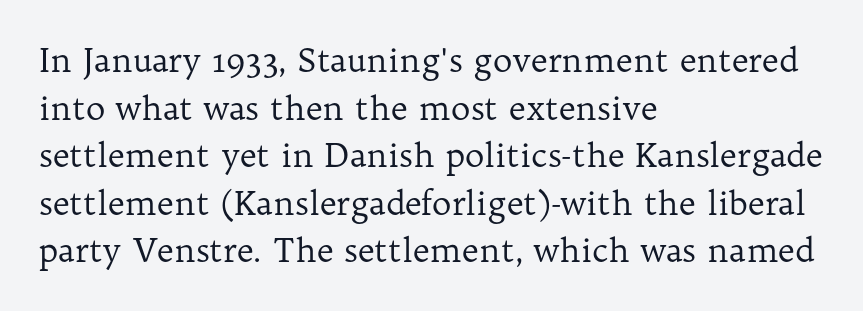
Q: Is the text bold? A: No.
Q: Is the text italic (slanted)? A: No, it is upright.
Q: Is the typeface a serif or a sans-serif typeface? A: Serif.
Q: Is the text underlined? A: No.
Q: How is the paragraph aligned? A: Left-aligned.
Q: Is the spacing between letters normal or unusually wide? A: Normal.
Q: Is the spacing between lines tight, normal or loose? A: Normal.
Q: Width (condensed, normal, or wide)? A: Normal.
Q: Stroke contrast? A: Low.
Q: x-height? A: Medium.
Q: Monospaced? A: No.
